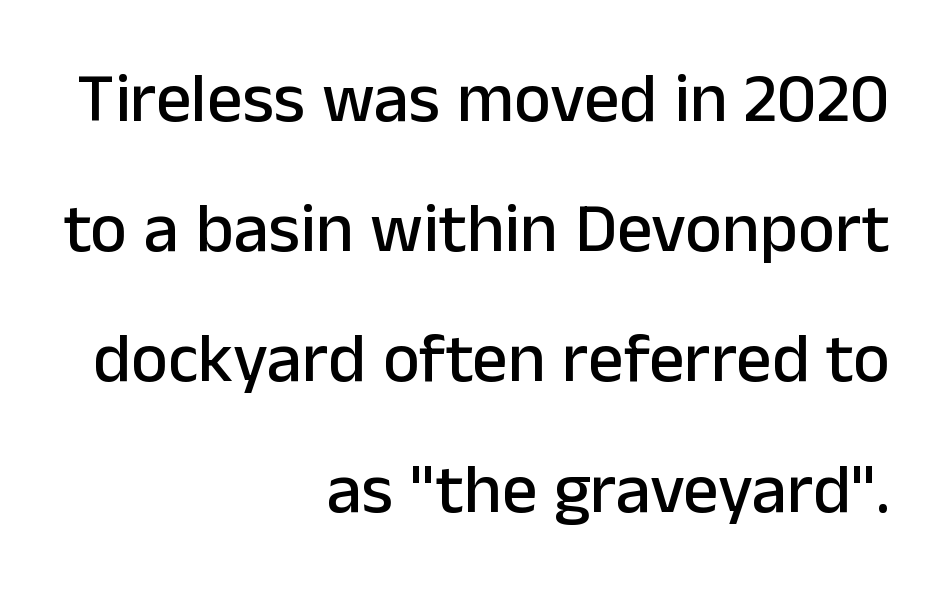
Q: Is the text italic (slanted)? A: No, it is upright.
Q: Is the typeface a serif or a sans-serif typeface? A: Sans-serif.
Q: Is the text underlined? A: No.
Q: How is the paragraph aligned? A: Right-aligned.
Q: Is the spacing between letters normal or unusually wide? A: Normal.
Q: Width (condensed, normal, or wide)? A: Normal.
Q: Stroke contrast? A: Low.
Q: x-height? A: Medium.
Q: Monospaced? A: No.
